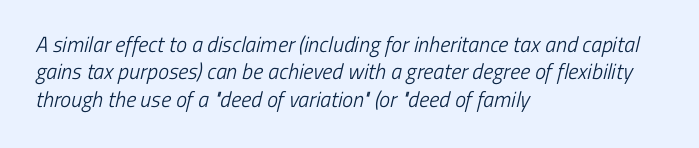
{"bold": "no", "underline": "no", "align": "left", "line_spacing_ratio": 1.24, "letter_spacing": "normal", "letter_spacing_em": 0.0, "glyph_px": 22}
